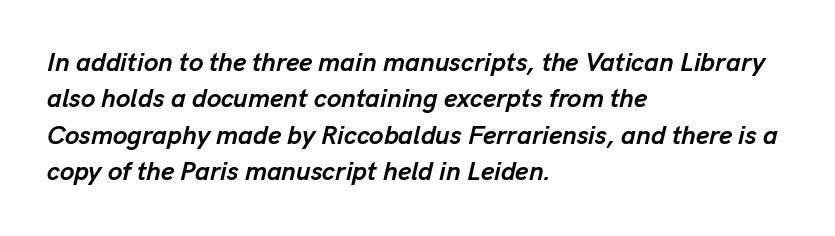
Thick stems and heavy bowls — unmistakably bold. The type is set solid horizontally, with unmodified tracking. Reading down the column, the eye jumps a familiar distance to each next line. The ragged edge is on the right, which tells us the setting is flush left. The space beneath each line is pristine and unruled.
